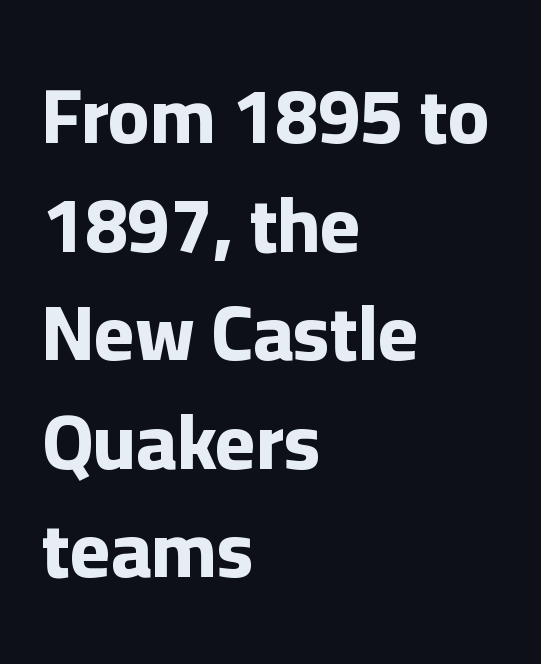
Q: Is the text bold? A: Yes.
Q: Is the text italic (slanted)? A: No, it is upright.
Q: Is the typeface a serif or a sans-serif typeface? A: Sans-serif.
Q: Is the text underlined? A: No.
Q: How is the paragraph aligned? A: Left-aligned.
Q: Is the spacing between letters normal or unusually wide? A: Normal.
Q: Is the spacing between lines tight, normal or loose? A: Normal.
Q: Width (condensed, normal, or wide)? A: Normal.
Q: Stroke contrast? A: Low.
Q: x-height? A: Medium.
Q: Monospaced? A: No.
